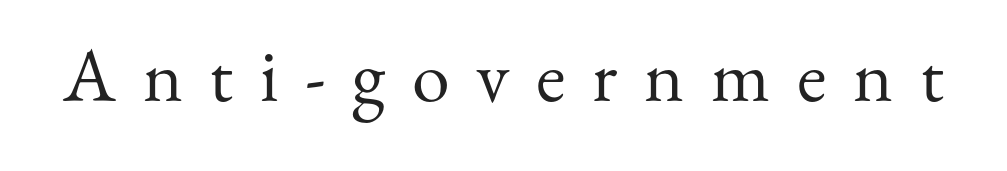
{"serif": "yes", "italic": "no", "bold": "no", "weight": "regular", "width": "normal", "stroke_contrast": "medium", "x_height": "small", "monospaced": "no", "underline": "no", "letter_spacing": "wide", "letter_spacing_em": 0.35, "glyph_px": 76}
